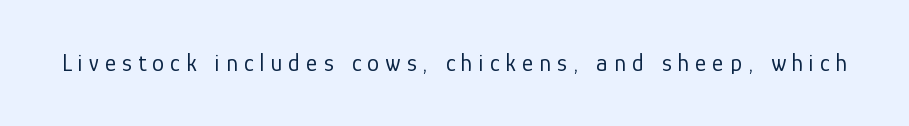
Q: Is the text bold? A: No.
Q: Is the text italic (slanted)? A: No, it is upright.
Q: Is the text underlined? A: No.
Q: Is the spacing between letters normal or unusually wide? A: Unusually wide.
